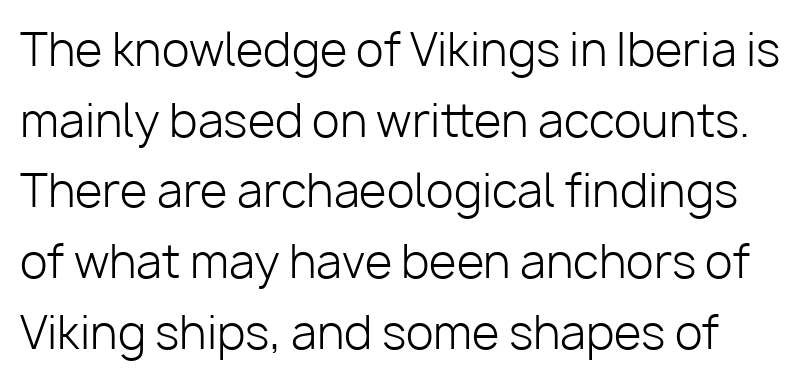
The image shows 45 px light sans-serif type, upright; set normal line spacing (1.57x), normal letter spacing, not underlined; low stroke contrast and a medium x-height.
